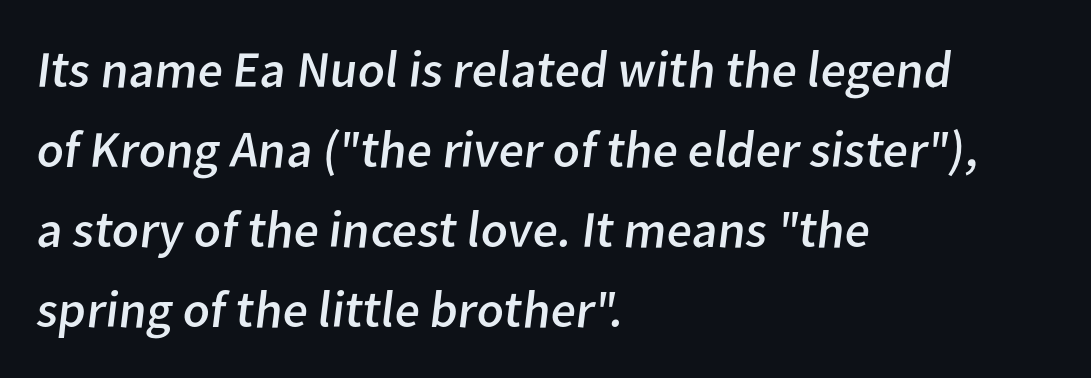
A typesetter would call this proportional, since set widths differ per character. Letters have the restrained weight of plain body copy at most. The gap between lines stays unmarked. Between one letter and the next there's only the usual sliver of space. Each letter's strokes conclude bluntly, with no projecting serifs.
